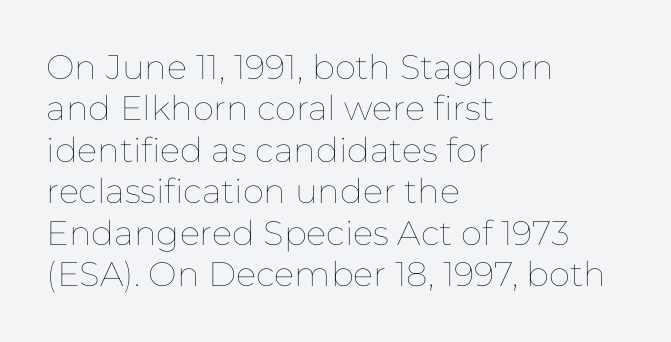
Q: Is the text bold? A: No.
Q: Is the text italic (slanted)? A: No, it is upright.
Q: Is the text underlined? A: No.
Q: How is the paragraph aligned? A: Left-aligned.
Q: Is the spacing between letters normal or unusually wide? A: Normal.
Q: Width (condensed, normal, or wide)? A: Normal.
Q: Stroke contrast? A: Low.
Q: x-height? A: Medium.
Q: Monospaced? A: No.
